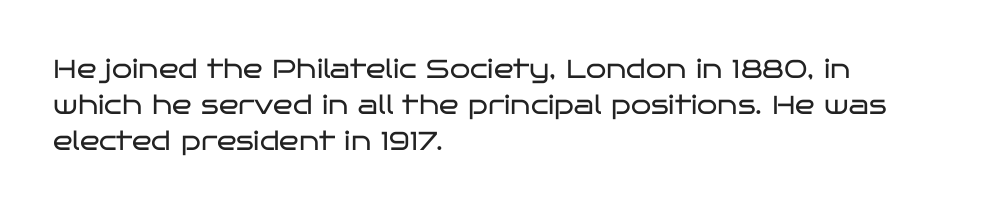
Teacher's note: observe the even left margin — that is flush-left alignment. Students, note that the glyphs here touch the page at normal intervals. Do the letters lean? They stand straight. Descenders hang freely into open space. Stem width sits at or under what a default text font uses.
